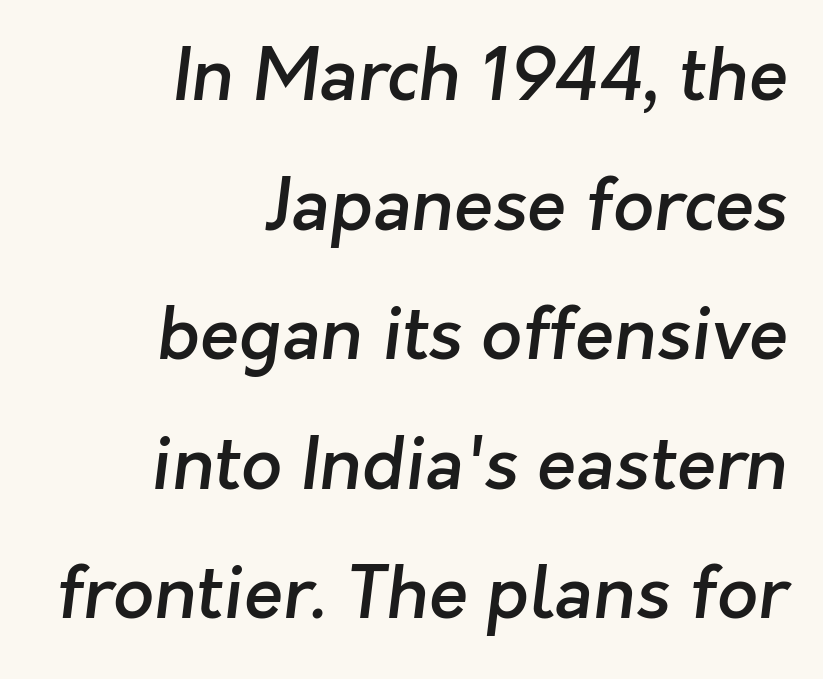
Q: Is the text bold? A: Semi-bold.
Q: Is the typeface a serif or a sans-serif typeface? A: Sans-serif.
Q: Is the text underlined? A: No.
Q: How is the paragraph aligned? A: Right-aligned.
Q: Is the spacing between letters normal or unusually wide? A: Normal.
Q: Width (condensed, normal, or wide)? A: Normal.
Q: Stroke contrast? A: Low.
Q: x-height? A: Medium.
Q: Monospaced? A: No.
